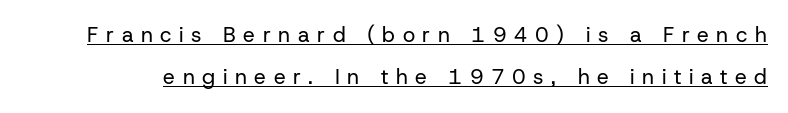
The image shows 21 px text type, upright; set loose line spacing (2.01x), unusually wide letter spacing (+0.36 em), underlined.
